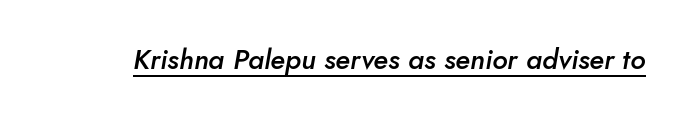
Does the lettering tilt? It does — this is italic. No extra tracking has been applied to these lines. Glance below the letters and you will spot a drawn line. The letters are semibold — heavier than regular but short of a full bold.
